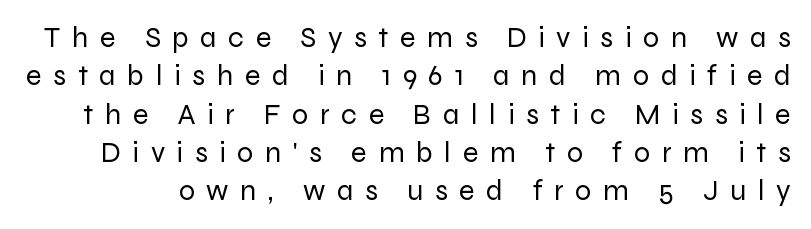
Q: Is the text bold? A: No.
Q: Is the text italic (slanted)? A: No, it is upright.
Q: Is the typeface a serif or a sans-serif typeface? A: Sans-serif.
Q: Is the text underlined? A: No.
Q: Is the spacing between letters normal or unusually wide? A: Unusually wide.
Q: Is the spacing between lines tight, normal or loose? A: Normal.
Q: Width (condensed, normal, or wide)? A: Normal.
Q: Stroke contrast? A: Low.
Q: x-height? A: Medium.
Q: Monospaced? A: No.
